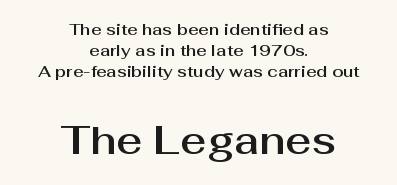
{"serif": "no", "italic": "no", "width": "normal", "stroke_contrast": "medium", "x_height": "medium", "monospaced": "no", "underline": "no", "align": "center", "line_spacing": "normal", "line_spacing_ratio": 1.32, "letter_spacing": "normal", "letter_spacing_em": 0.0, "larger_block": "second", "size_ratio": 2.5, "glyph_px": 40}
